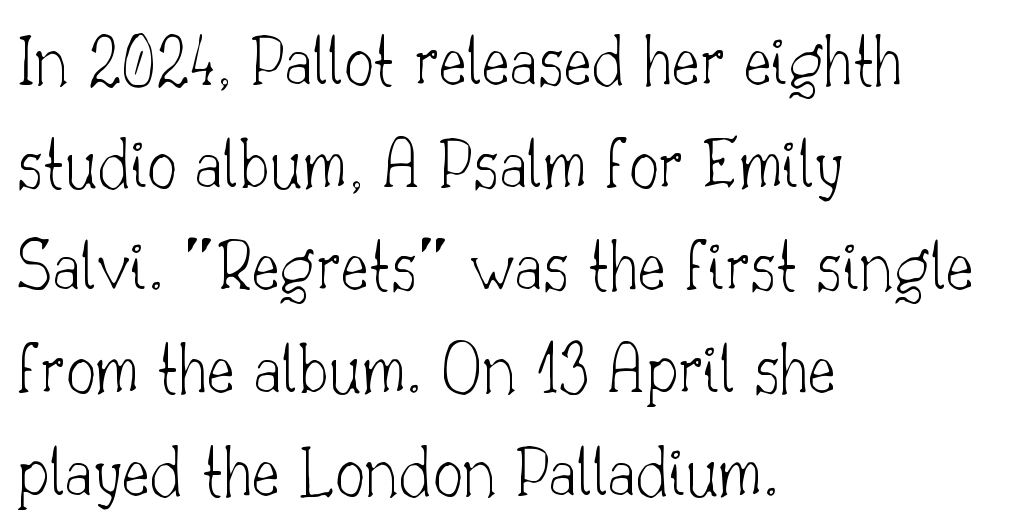
Notice how descenders clear the ascenders below comfortably — that's standard leading. The face used here is proportionally spaced, like ordinary book or web type. Nobody touched the tracking dial on this one. The face used here is seriffed, in the tradition of book romans. Type without underlining. Is the type heavy? It reads as light-to-regular instead.
